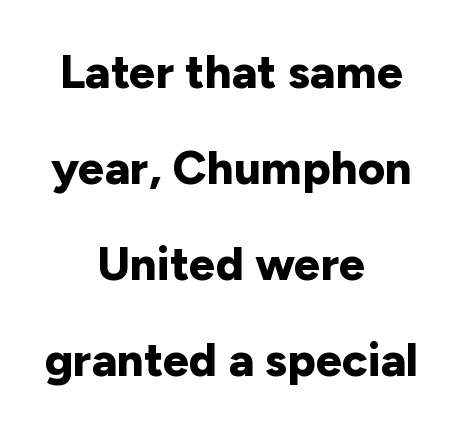
Q: Is the text bold? A: Yes.
Q: Is the text italic (slanted)? A: No, it is upright.
Q: Is the typeface a serif or a sans-serif typeface? A: Sans-serif.
Q: Is the text underlined? A: No.
Q: How is the paragraph aligned? A: Centered.
Q: Is the spacing between letters normal or unusually wide? A: Normal.
Q: Is the spacing between lines tight, normal or loose? A: Loose.
Q: Width (condensed, normal, or wide)? A: Normal.
Q: Stroke contrast? A: Low.
Q: x-height? A: Medium.
Q: Monospaced? A: No.
